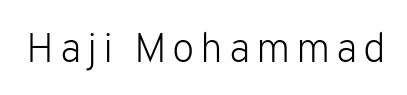
{"serif": "no", "italic": "no", "bold": "no", "weight": "light", "width": "normal", "stroke_contrast": "low", "x_height": "medium", "monospaced": "no", "underline": "no", "glyph_px": 41}
